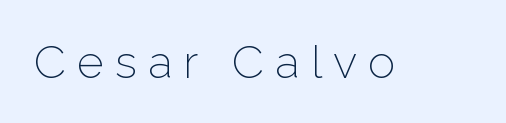
The image shows 46 px light sans-serif type, upright; set unusually wide letter spacing (+0.24 em), not underlined; low stroke contrast and a medium x-height.
